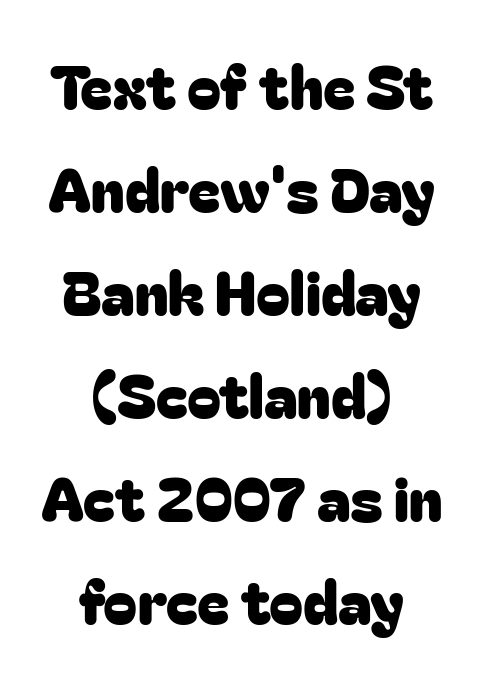
{"serif": "no", "italic": "no", "width": "normal", "stroke_contrast": "low", "x_height": "medium", "monospaced": "no", "underline": "no", "align": "center", "line_spacing": "normal", "line_spacing_ratio": 1.69, "letter_spacing": "normal", "letter_spacing_em": 0.0, "glyph_px": 61}
